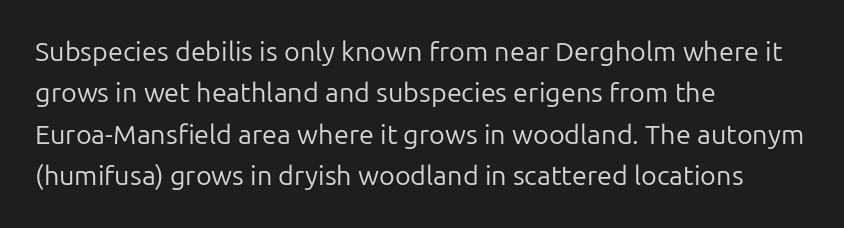
Q: Is the text bold? A: No.
Q: Is the text italic (slanted)? A: No, it is upright.
Q: Is the text underlined? A: No.
Q: How is the paragraph aligned? A: Left-aligned.
Q: Is the spacing between letters normal or unusually wide? A: Normal.
Q: Is the spacing between lines tight, normal or loose? A: Normal.
